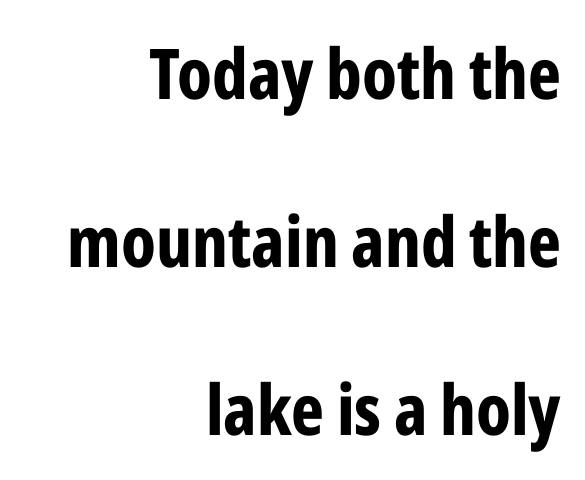
Q: Is the text bold? A: Yes.
Q: Is the text italic (slanted)? A: No, it is upright.
Q: Is the typeface a serif or a sans-serif typeface? A: Sans-serif.
Q: Is the text underlined? A: No.
Q: How is the paragraph aligned? A: Right-aligned.
Q: Is the spacing between letters normal or unusually wide? A: Normal.
Q: Is the spacing between lines tight, normal or loose? A: Loose.
Q: Width (condensed, normal, or wide)? A: Condensed.
Q: Stroke contrast? A: Low.
Q: x-height? A: Medium.
Q: Monospaced? A: No.
